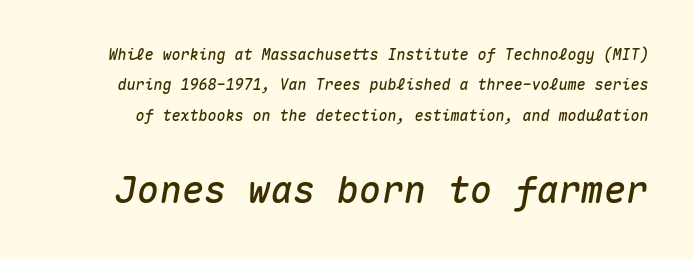
Students, note that the glyphs here touch the page at normal intervals. The block sitting lower on the canvas is the one with enlarged characters. Think of a typewriter: that constant character pitch is what you see here. The line-height multiplier appears high, well above default. Rule under the text: the space is simply empty. This sample uses an oblique cut, with every glyph tilted off the vertical.
